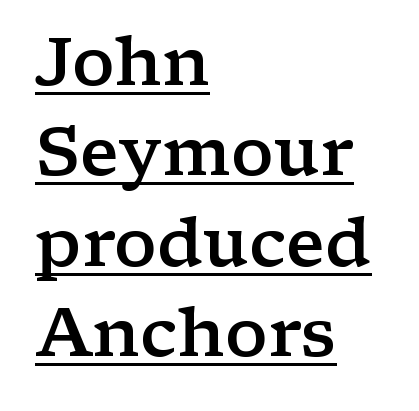
The image shows 68 px semibold, wide serif type, upright; set left-aligned, normal line spacing (1.33x), normal letter spacing, underlined; low stroke contrast and a medium x-height.
